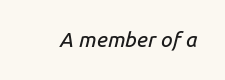
Q: Is the text italic (slanted)? A: Yes, it leans right by about 14 degrees.
Q: Is the text underlined? A: No.
Q: Is the spacing between letters normal or unusually wide? A: Normal.
